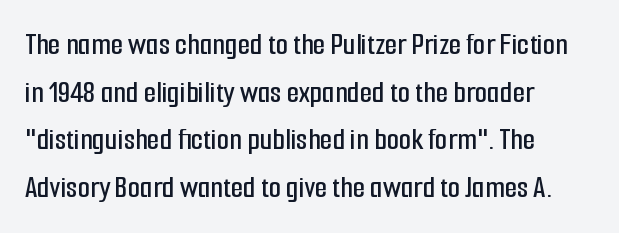
{"serif": "no", "italic": "no", "width": "condensed", "stroke_contrast": "low", "x_height": "medium", "monospaced": "no", "underline": "no", "align": "left", "line_spacing": "normal", "line_spacing_ratio": 1.49, "letter_spacing": "normal", "letter_spacing_em": 0.0, "glyph_px": 32}
